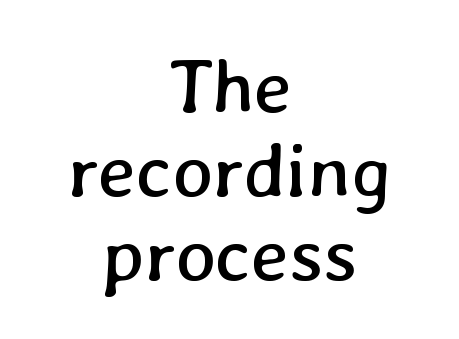
Q: Is the text bold? A: No.
Q: Is the text underlined? A: No.
Q: How is the paragraph aligned? A: Centered.
Q: Is the spacing between letters normal or unusually wide? A: Normal.
Q: Is the spacing between lines tight, normal or loose? A: Tight.
Q: Width (condensed, normal, or wide)? A: Normal.
Q: Stroke contrast? A: Low.
Q: x-height? A: Medium.
Q: Monospaced? A: No.
